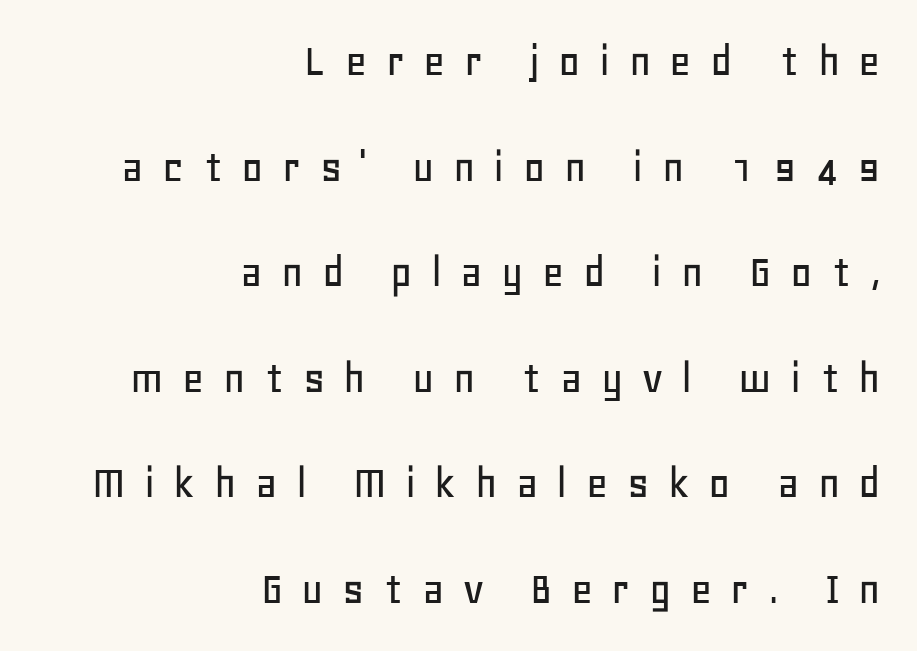
{"serif": "no", "italic": "no", "width": "normal", "stroke_contrast": "low", "x_height": "large", "monospaced": "no", "underline": "no", "align": "right", "line_spacing": "loose", "line_spacing_ratio": 2.2, "letter_spacing": "wide", "letter_spacing_em": 0.38, "glyph_px": 48}
